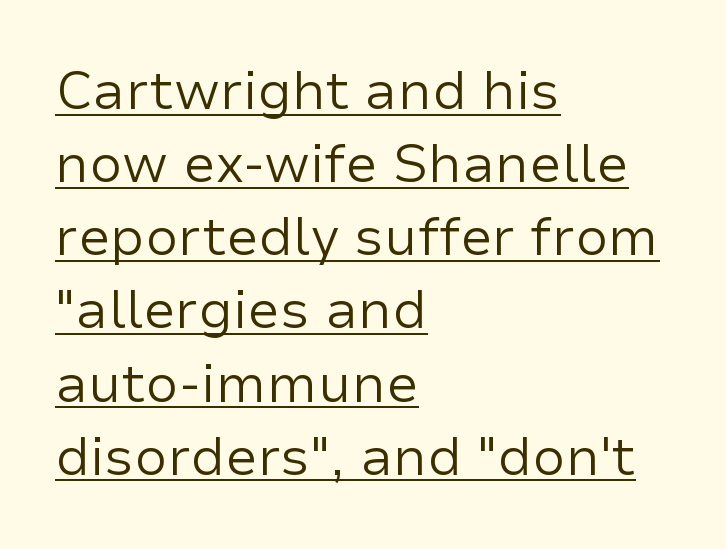
{"serif": "no", "italic": "no", "bold": "no", "weight": "regular", "width": "normal", "stroke_contrast": "low", "x_height": "medium", "monospaced": "no", "underline": "yes", "align": "left", "line_spacing": "normal", "line_spacing_ratio": 1.38, "letter_spacing": "normal", "letter_spacing_em": 0.0, "glyph_px": 53}
